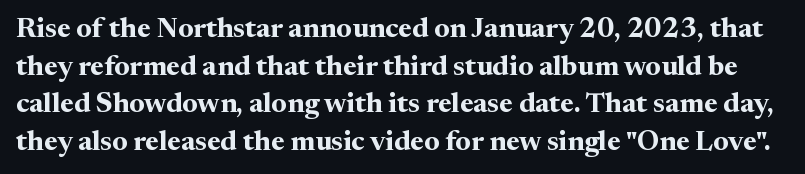
Proportional: the letters do not fall into vertical columns. These words are printed bold, with thick strokes throughout. Clear beneath every line of the passage. This sample uses a serif face.
